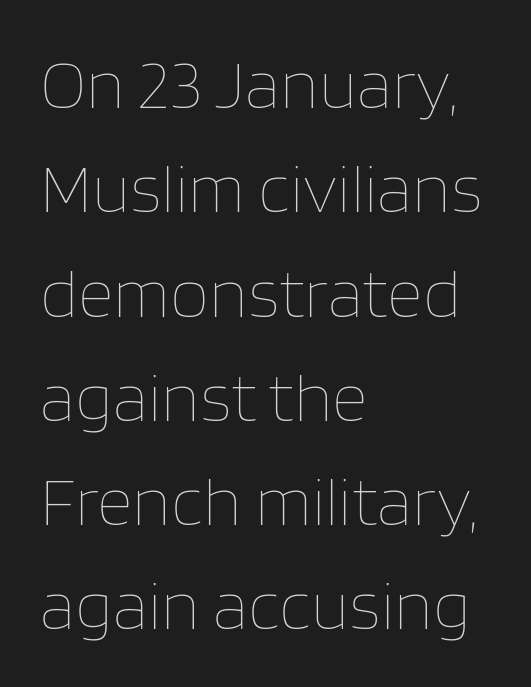
Stems and bowls with no extra thickness — not bold. Proportional: the letters do not fall into vertical columns. Caption: standard tracking, unaltered. A bare baseline throughout the passage. This sample is left-justified, so line endings fall wherever the words run out.
